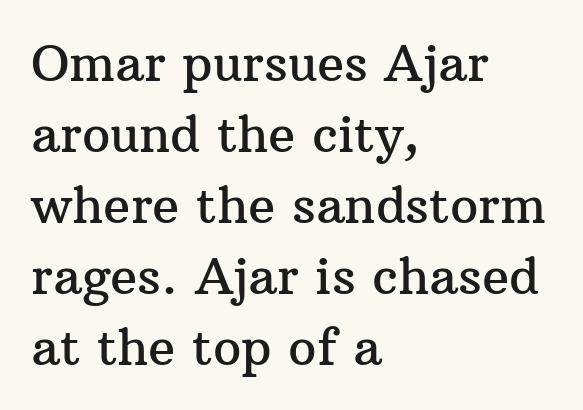
Leading: standard. Clear beneath every line of the passage. Look at the bottom of the vertical strokes: they flare into serifs here. What stands out about the letter spacing? Nothing — it is the standard amount.
